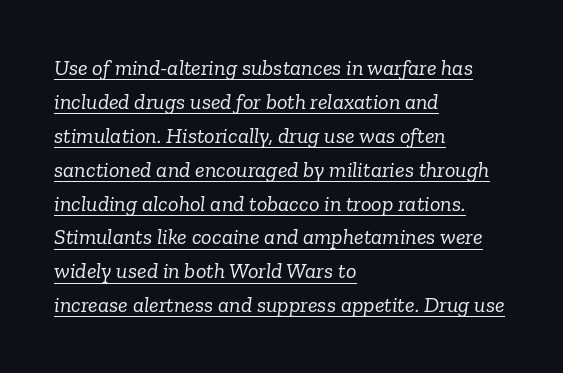
Q: Is the text bold? A: No.
Q: Is the text italic (slanted)? A: Yes, it leans right by about 6 degrees.
Q: Is the text underlined? A: Yes.
Q: How is the paragraph aligned? A: Left-aligned.
Q: Is the spacing between letters normal or unusually wide? A: Normal.
Q: Is the spacing between lines tight, normal or loose? A: Normal.
